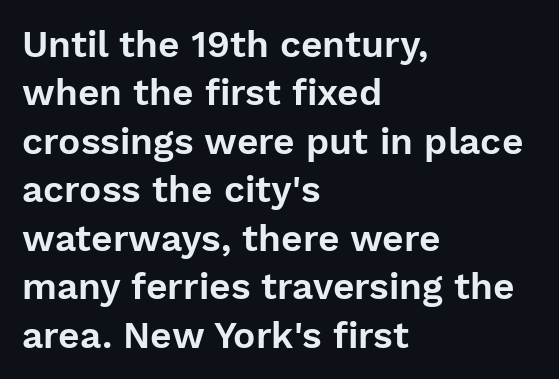
{"serif": "no", "italic": "no", "width": "normal", "stroke_contrast": "low", "x_height": "medium", "monospaced": "no", "underline": "no", "align": "left", "line_spacing": "normal", "line_spacing_ratio": 1.31, "letter_spacing": "normal", "letter_spacing_em": 0.0, "glyph_px": 37}
